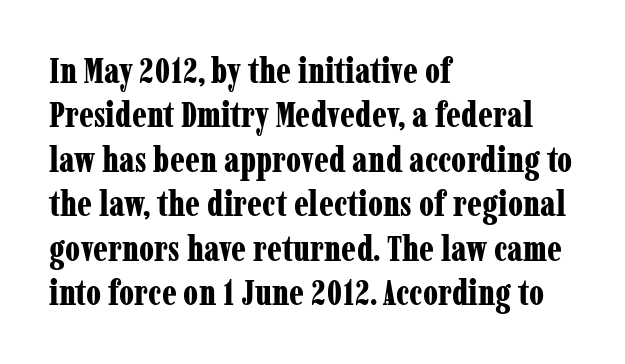
The type family on display is of the serif kind. Does the weight exceed regular? Yes, all the way to bold. Words appear dense and cohesive because spacing is normal. Left-aligned paragraph, ragged on the right.
